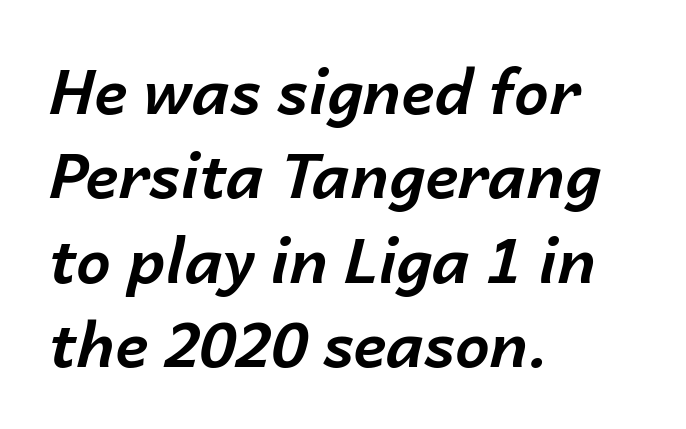
Q: Is the text bold? A: Yes.
Q: Is the text italic (slanted)? A: Yes, it leans right by about 14 degrees.
Q: Is the text underlined? A: No.
Q: How is the paragraph aligned? A: Left-aligned.
Q: Is the spacing between letters normal or unusually wide? A: Normal.
Q: Is the spacing between lines tight, normal or loose? A: Normal.
Q: Width (condensed, normal, or wide)? A: Normal.
Q: Stroke contrast? A: Low.
Q: x-height? A: Medium.
Q: Monospaced? A: No.
